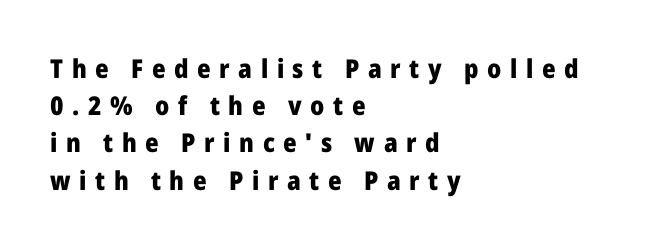
The passage shown has open, widely tracked lettering throughout. This rendering uses left alignment, leaving the right contour irregular. Vertical strokes here are truly vertical. Stroke thickness is high; the sample reads as a true bold. The area under the type is left untouched. Regular leading.
